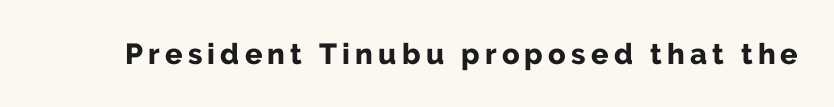
A typesetter would label this face a sans. Character widths vary here, with narrow letters taking less room than wide ones. The face used here has the dense, thick strokes of a bold. No italicization has been applied; the sample stays upright. Letters rest on an invisible, unmarked baseline.
